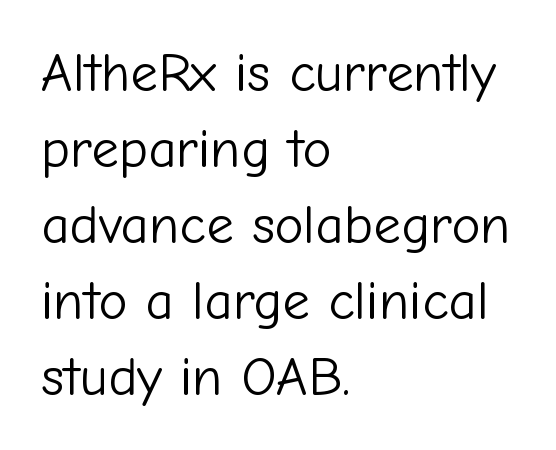
{"serif": "no", "italic": "no", "bold": "no", "weight": "light", "width": "normal", "stroke_contrast": "low", "x_height": "medium", "monospaced": "no", "underline": "no", "align": "left", "line_spacing": "normal", "line_spacing_ratio": 1.38, "letter_spacing": "normal", "letter_spacing_em": 0.0, "glyph_px": 55}
